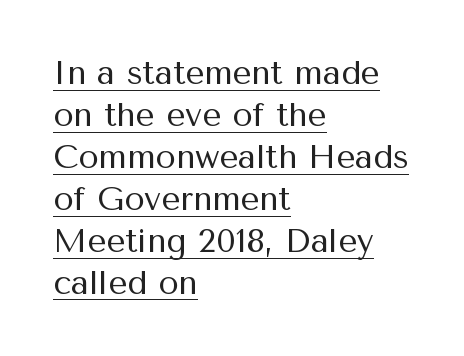
The image shows 33 px regular-weight sans-serif type, upright; set left-aligned, normal line spacing (1.27x), normal letter spacing, underlined; medium stroke contrast and a medium x-height.
